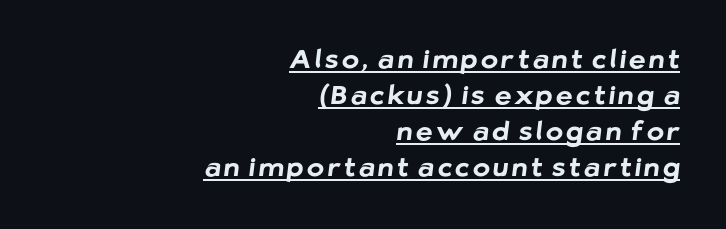
Underlined type. Line spacing here is normal. Bold? Absolutely — the strokes are thick and heavy. The rendering anchors every line to the right-hand side.
